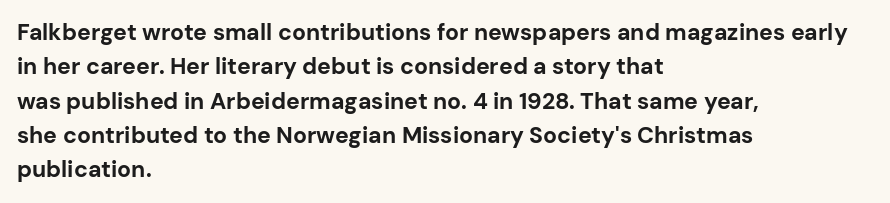
Q: Is the text bold? A: Yes.
Q: Is the text italic (slanted)? A: No, it is upright.
Q: Is the text underlined? A: No.
Q: How is the paragraph aligned? A: Left-aligned.
Q: Is the spacing between letters normal or unusually wide? A: Normal.
Q: Is the spacing between lines tight, normal or loose? A: Normal.
